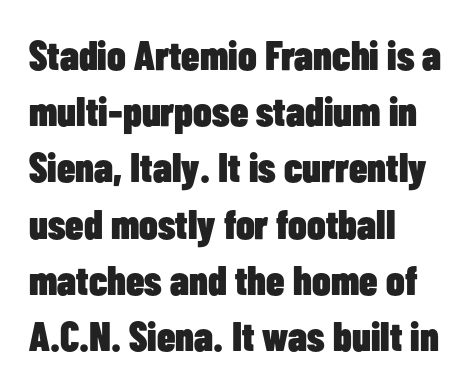
Q: Is the text bold? A: Yes.
Q: Is the text italic (slanted)? A: No, it is upright.
Q: Is the typeface a serif or a sans-serif typeface? A: Sans-serif.
Q: Is the text underlined? A: No.
Q: How is the paragraph aligned? A: Left-aligned.
Q: Is the spacing between letters normal or unusually wide? A: Normal.
Q: Is the spacing between lines tight, normal or loose? A: Normal.
Q: Width (condensed, normal, or wide)? A: Condensed.
Q: Stroke contrast? A: Low.
Q: x-height? A: Medium.
Q: Monospaced? A: No.
